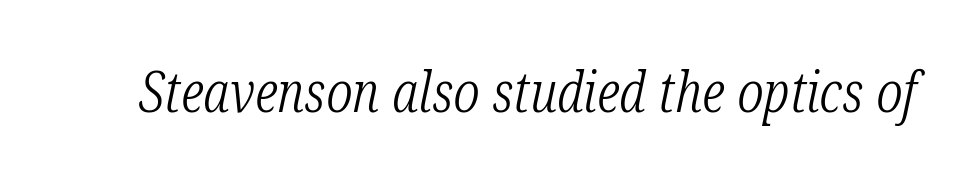
The image shows 56 px light, condensed serif type, italic (leaning right); set normal letter spacing, not underlined; low stroke contrast and a medium x-height.
